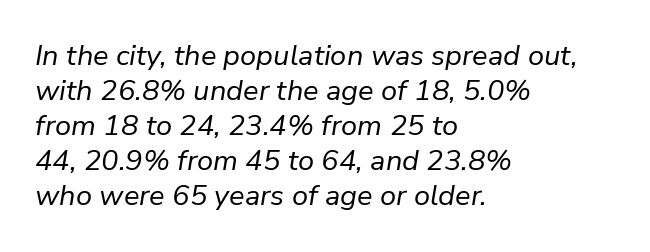
The image shows 29 px regular-weight type, italic (leaning right); set left-aligned, line spacing 1.21x, normal letter spacing, not underlined; low stroke contrast and a medium x-height.
